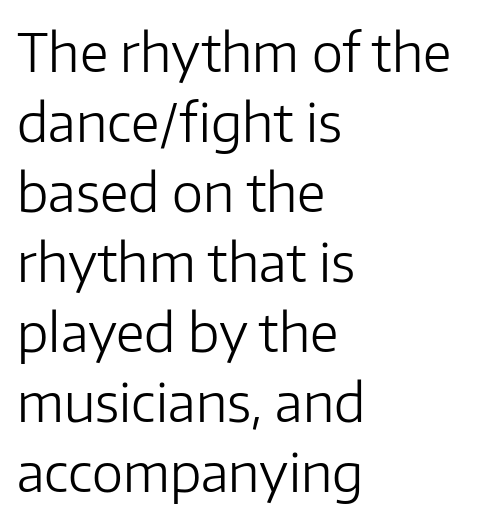
{"serif": "no", "italic": "no", "bold": "no", "weight": "light", "width": "normal", "stroke_contrast": "low", "x_height": "medium", "monospaced": "no", "underline": "no", "align": "left", "line_spacing": "normal", "line_spacing_ratio": 1.32, "letter_spacing": "normal", "letter_spacing_em": 0.0, "glyph_px": 53}
